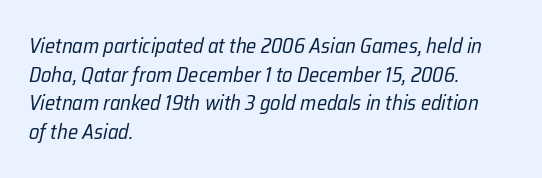
Q: Is the text bold? A: No.
Q: Is the text italic (slanted)? A: Yes, it leans right by about 12 degrees.
Q: Is the text underlined? A: No.
Q: How is the paragraph aligned? A: Left-aligned.
Q: Is the spacing between letters normal or unusually wide? A: Normal.
Q: Is the spacing between lines tight, normal or loose? A: Normal.
